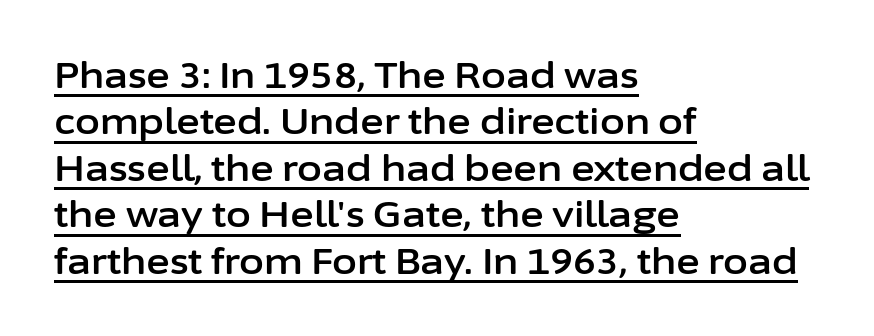
The image shows 36 px sans-serif type, upright; set left-aligned, normal line spacing (1.29x), normal letter spacing, underlined; low stroke contrast and a medium x-height.
